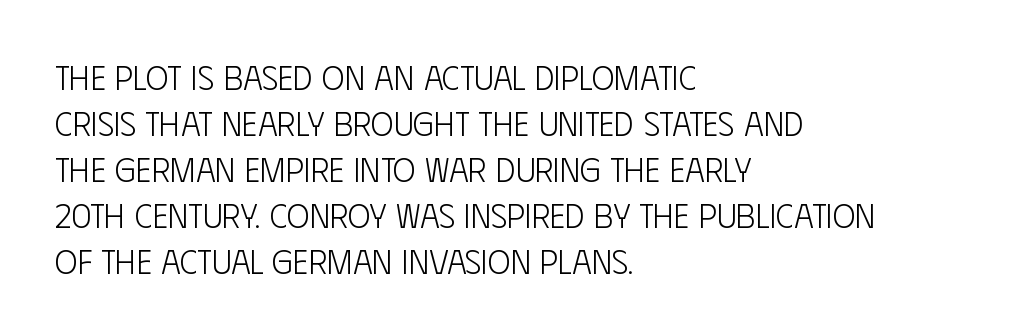
The image shows 34 px light, condensed sans-serif type, upright; set left-aligned, normal line spacing (1.35x), normal letter spacing, not underlined; low stroke contrast and a large x-height.
